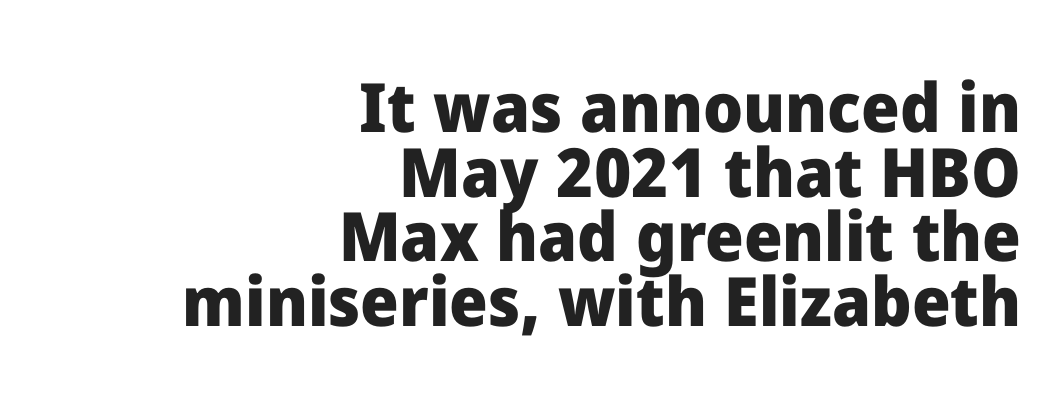
The image shows 68 px heavy sans-serif type, upright; set right-aligned, tight line spacing (0.95x), normal letter spacing, not underlined; low stroke contrast and a medium x-height.
